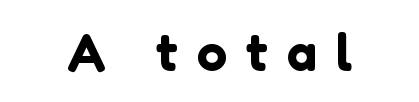
The characters display no serif detailing; their extremities are plain. The whitespace from short lines is split evenly between both sides. Note the varied advance widths — an 'i' is clearly narrower than an 'm'. Notice how the stems are strictly vertical — no italics here.
